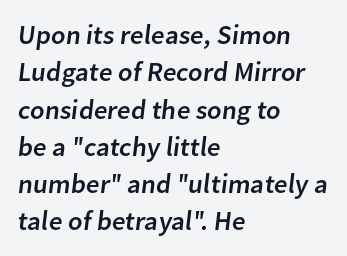
{"underline": "no", "align": "left", "line_spacing": "normal", "line_spacing_ratio": 1.38, "letter_spacing": "normal", "letter_spacing_em": 0.0, "glyph_px": 27}
